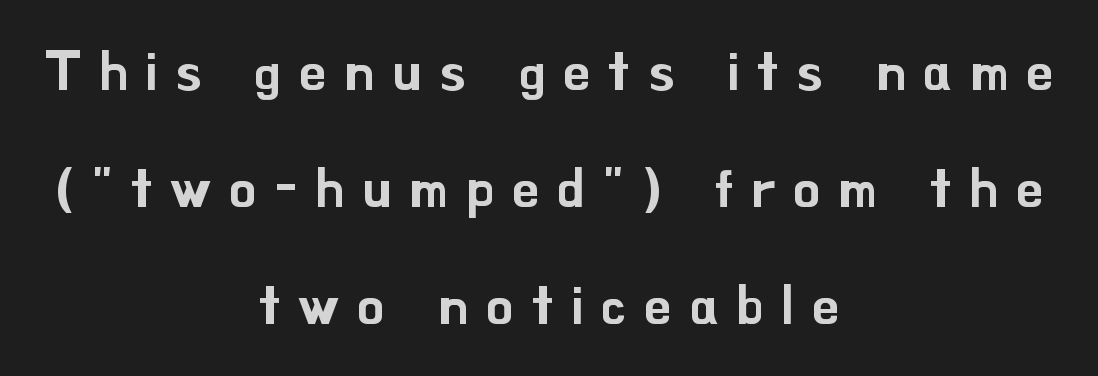
The text was rendered using a sans face with plain stroke endings. The area under the type is left untouched. Widely set lines give the paragraph a tall, airy silhouette. This sample uses expanded letter spacing, leaving extra air between glyphs.
